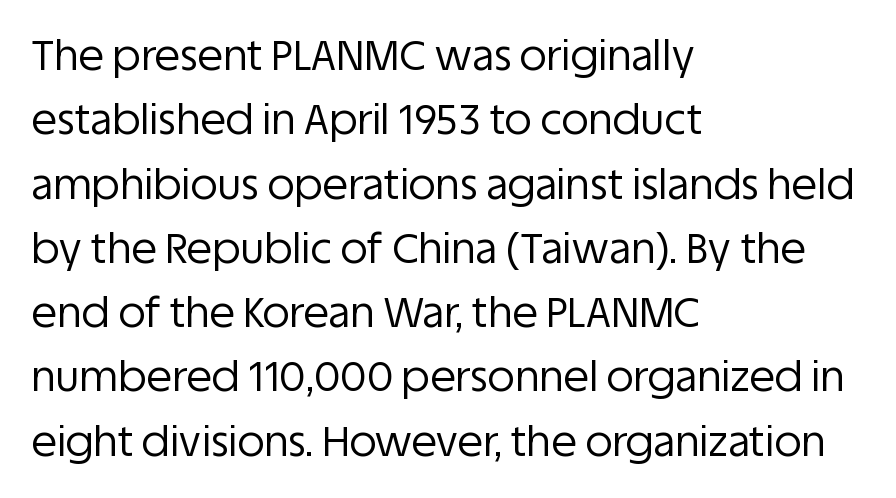
{"serif": "no", "italic": "no", "bold": "no", "weight": "regular", "width": "normal", "stroke_contrast": "low", "x_height": "large", "monospaced": "no", "underline": "no", "align": "left", "line_spacing": "normal", "line_spacing_ratio": 1.53, "letter_spacing": "normal", "letter_spacing_em": 0.0, "glyph_px": 42}
